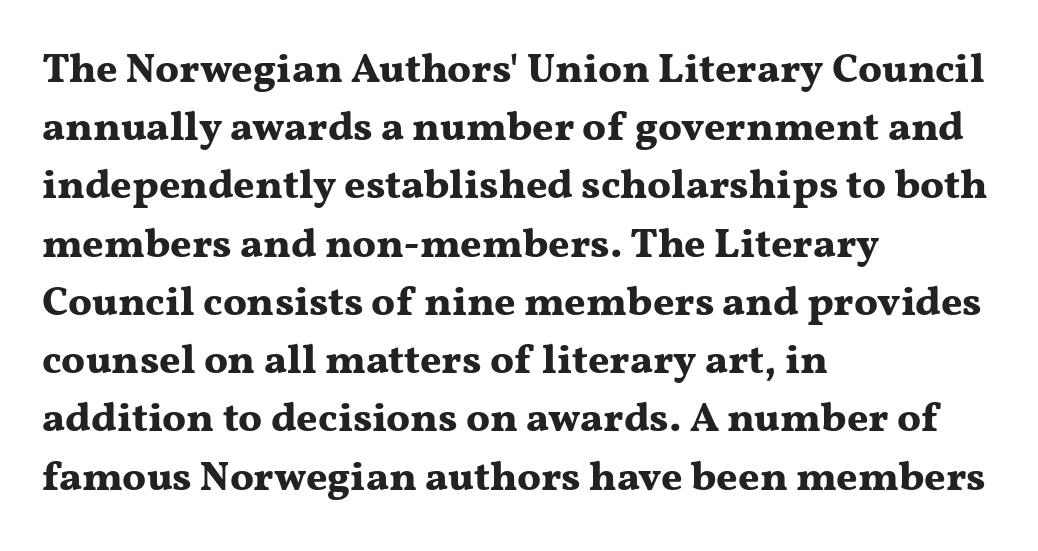
This rendering leaves character spacing at its baseline value. In terms of weight, the rendering is a true, heavy bold. Rows of type keep a routine distance in the vertical direction. This sample is left-justified, so line endings fall wherever the words run out. Beneath every word, the page is bare.
